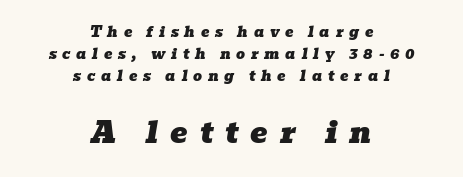
{"serif": "yes", "italic": "yes", "lean": "right", "slant_degrees": 10, "width": "wide", "stroke_contrast": "low", "x_height": "medium", "monospaced": "no", "underline": "no", "align": "center", "line_spacing": "normal", "line_spacing_ratio": 1.56, "letter_spacing": "wide", "letter_spacing_em": 0.41, "larger_block": "second", "size_ratio": 2.07, "glyph_px": 29}
